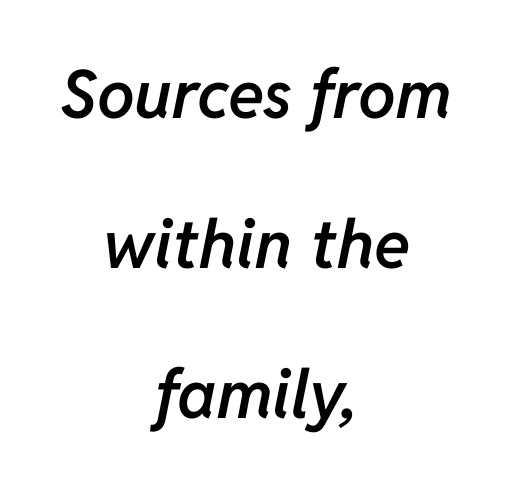
The face used here is a semibold: visibly heavier than regular, lighter than bold. The passage shown stacks its lines with a broad gap. The font's italic variant was chosen for this text. Does extra space separate the letters? No, they use regular spacing.
